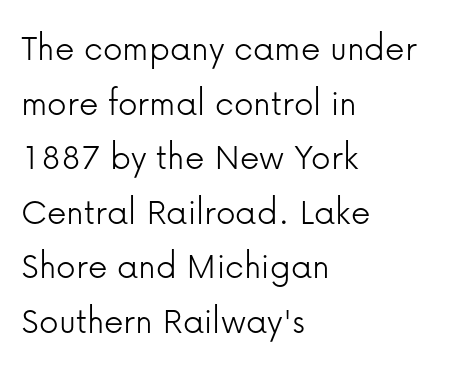
The line texture is even and compact thanks to regular tracking. Quick note: underline off. Does the type have serifs? No, each stem ends abruptly. Varying glyph widths throughout — classic text-font behaviour. The letters stand straight up with perfectly vertical stems.
